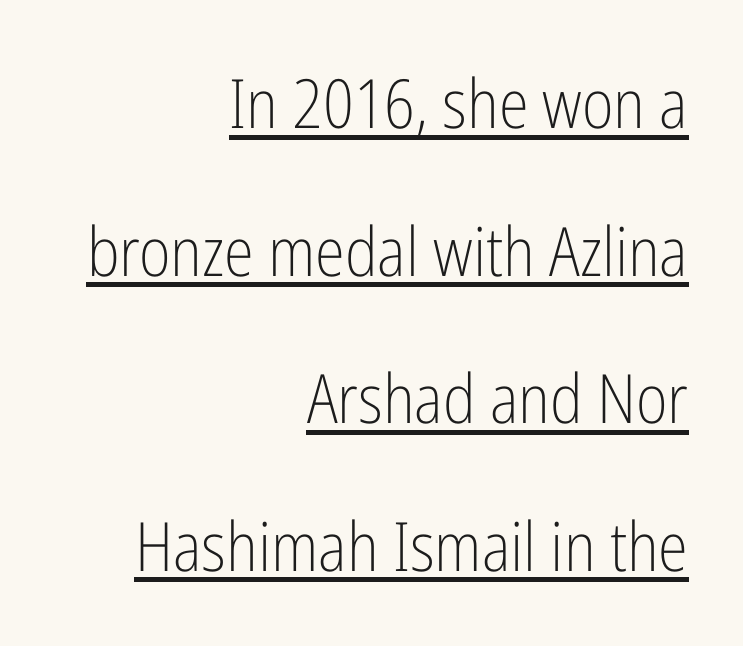
{"serif": "no", "italic": "no", "bold": "no", "weight": "light", "width": "condensed", "stroke_contrast": "low", "x_height": "medium", "monospaced": "no", "underline": "yes", "align": "right", "line_spacing": "loose", "line_spacing_ratio": 2.17, "letter_spacing": "normal", "letter_spacing_em": 0.0, "glyph_px": 68}
